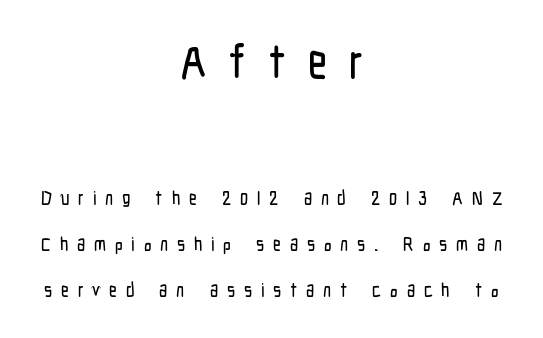
{"serif": "no", "italic": "no", "width": "condensed", "stroke_contrast": "low", "x_height": "medium", "monospaced": "no", "underline": "no", "align": "center", "line_spacing": "loose", "line_spacing_ratio": 2.4, "letter_spacing": "wide", "letter_spacing_em": 0.46, "larger_block": "first", "size_ratio": 2.47, "glyph_px": 47}
